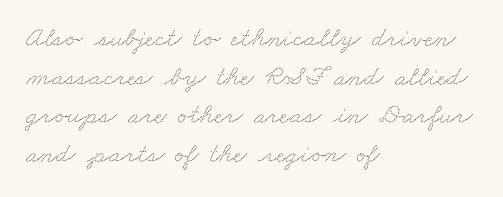
Q: Is the text underlined? A: No.
Q: How is the paragraph aligned? A: Left-aligned.
Q: Is the spacing between letters normal or unusually wide? A: Normal.
Q: Is the spacing between lines tight, normal or loose? A: Normal.
Q: Width (condensed, normal, or wide)? A: Wide.
Q: Stroke contrast? A: Low.
Q: x-height? A: Small.
Q: Monospaced? A: No.
